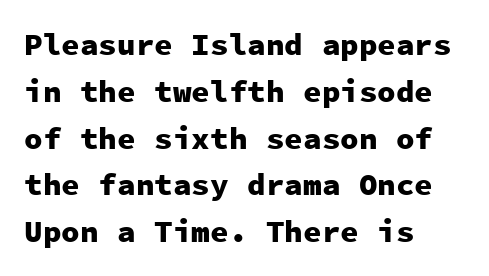
The image shows 31 px heavy sans-serif type, upright, monospaced; set left-aligned, normal line spacing (1.51x), normal letter spacing, not underlined; low stroke contrast and a medium x-height.
